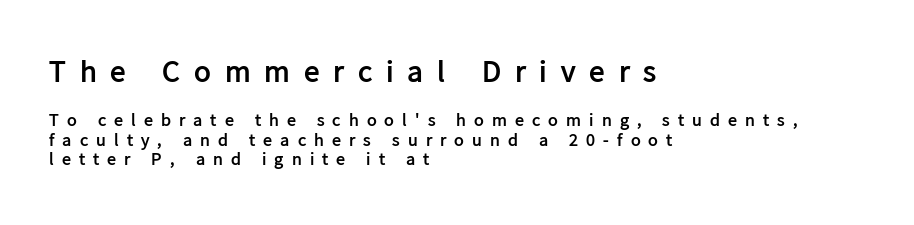
The passage shown is emphatically bold. Visually, the top section dominates because its glyphs are scaled up. Inter-character spacing is expanded well beyond the font's built-in metrics. The rag falls on the right side of this text block. You can tell from the bare stems that sans-serif type was used.
